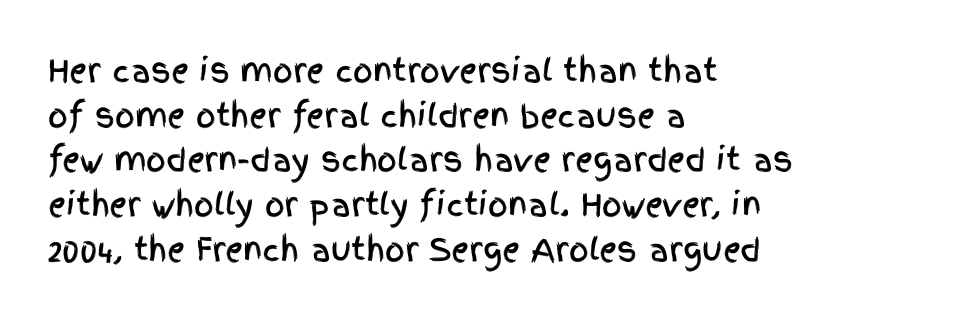
Q: Is the text italic (slanted)? A: No, it is upright.
Q: Is the typeface a serif or a sans-serif typeface? A: Sans-serif.
Q: Is the text underlined? A: No.
Q: How is the paragraph aligned? A: Left-aligned.
Q: Is the spacing between letters normal or unusually wide? A: Normal.
Q: Is the spacing between lines tight, normal or loose? A: Normal.
Q: Width (condensed, normal, or wide)? A: Condensed.
Q: x-height? A: Large.
Q: Monospaced? A: No.
